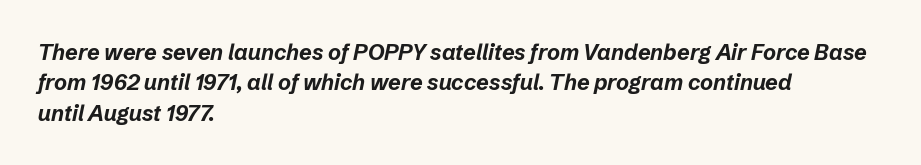
Q: Is the text bold? A: Yes.
Q: Is the text italic (slanted)? A: Yes, it leans right by about 12 degrees.
Q: Is the text underlined? A: No.
Q: How is the paragraph aligned? A: Left-aligned.
Q: Is the spacing between letters normal or unusually wide? A: Normal.
Q: Is the spacing between lines tight, normal or loose? A: Normal.
